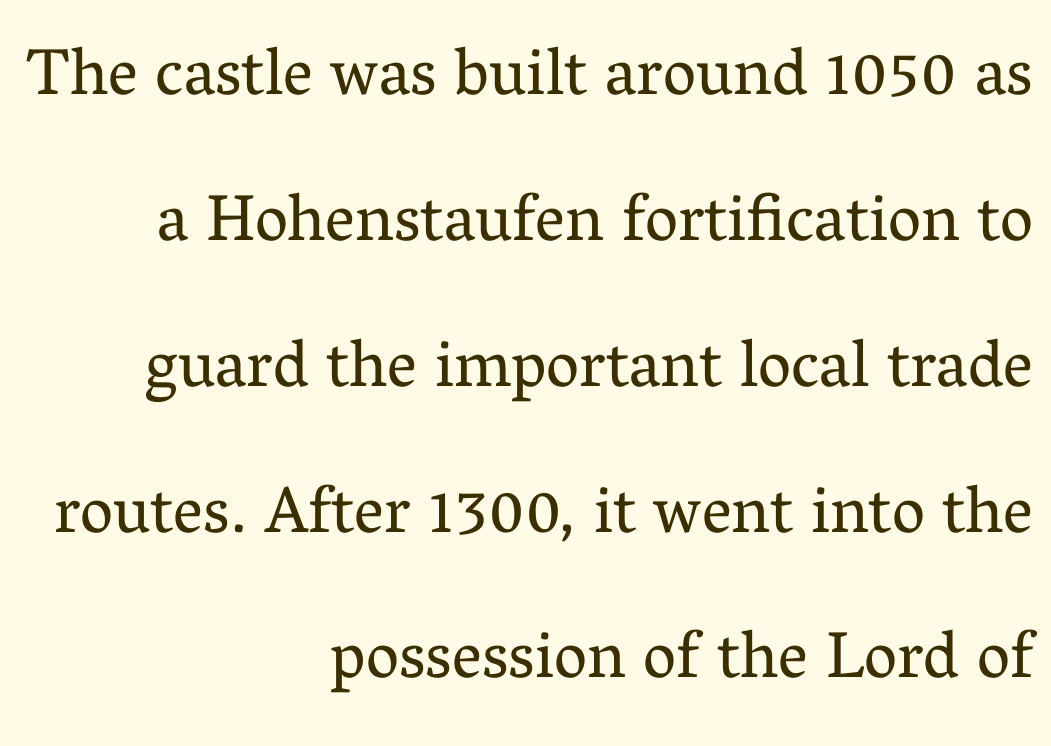
Q: Is the text bold? A: No.
Q: Is the text italic (slanted)? A: No, it is upright.
Q: Is the typeface a serif or a sans-serif typeface? A: Serif.
Q: Is the text underlined? A: No.
Q: How is the paragraph aligned? A: Right-aligned.
Q: Is the spacing between letters normal or unusually wide? A: Normal.
Q: Is the spacing between lines tight, normal or loose? A: Loose.
Q: Width (condensed, normal, or wide)? A: Normal.
Q: Stroke contrast? A: Medium.
Q: x-height? A: Medium.
Q: Monospaced? A: No.
